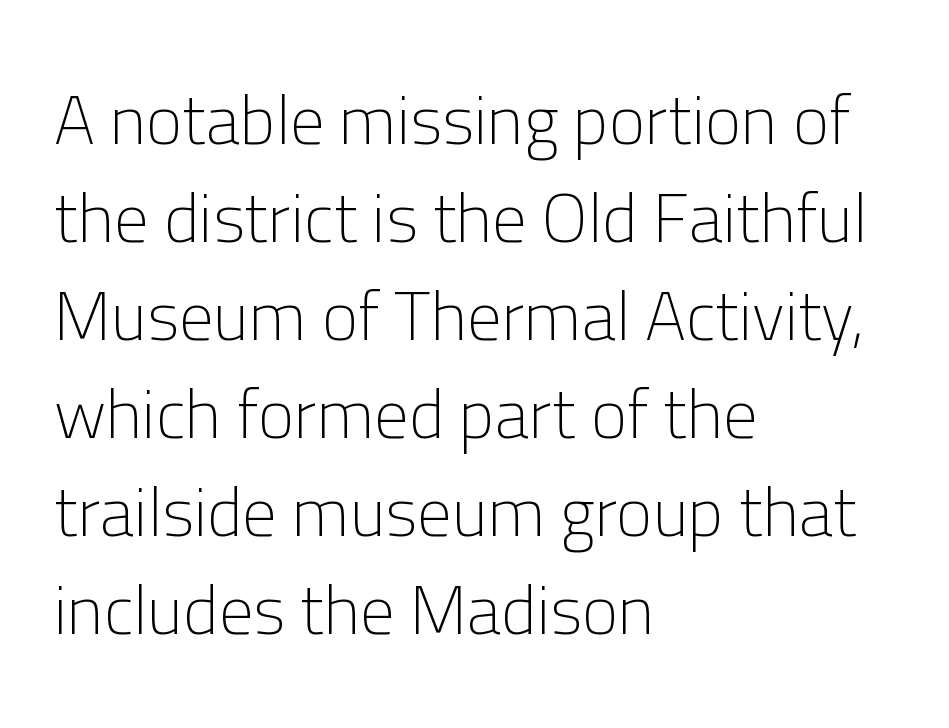
The image shows 69 px light sans-serif type, upright; set left-aligned, normal line spacing (1.42x), normal letter spacing, not underlined; low stroke contrast and a medium x-height.
